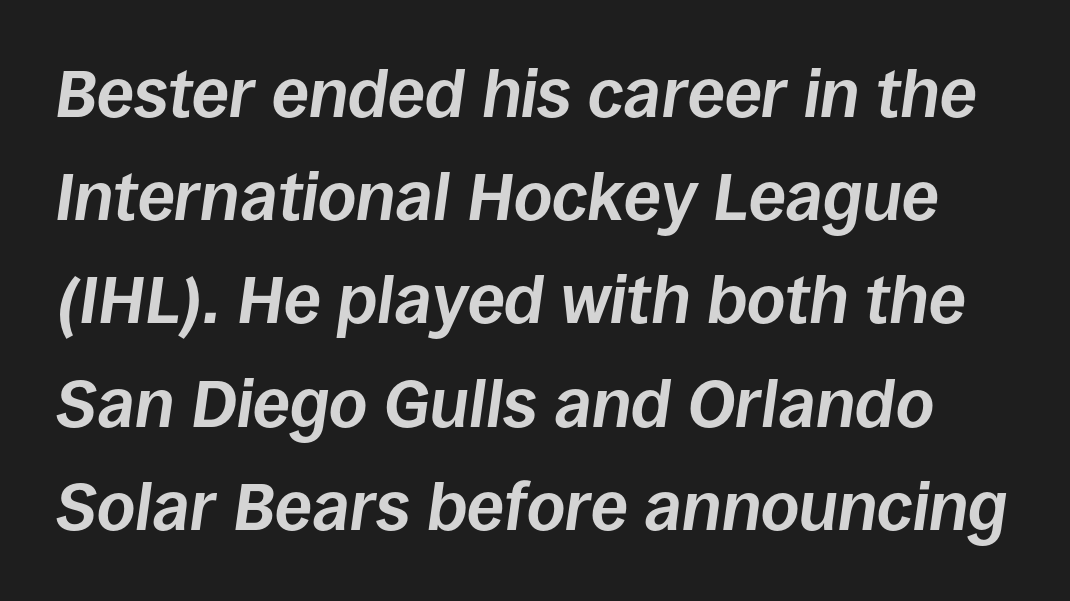
{"italic": "yes", "lean": "right", "slant_degrees": 8, "bold": "yes", "weight": "bold", "width": "normal", "stroke_contrast": "low", "x_height": "large", "monospaced": "no", "underline": "no", "line_spacing": "normal", "line_spacing_ratio": 1.54, "letter_spacing": "normal", "letter_spacing_em": 0.0, "glyph_px": 67}
